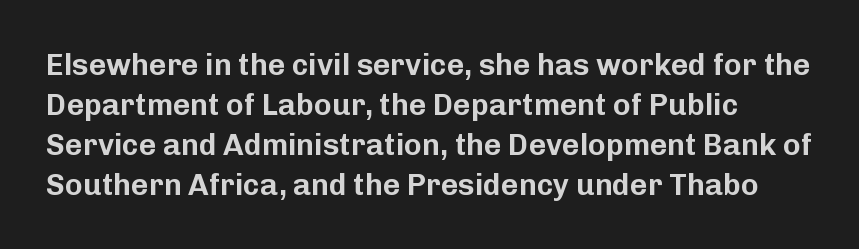
{"serif": "no", "italic": "no", "width": "normal", "stroke_contrast": "low", "x_height": "medium", "monospaced": "no", "underline": "no", "line_spacing": "normal", "line_spacing_ratio": 1.33, "letter_spacing": "normal", "letter_spacing_em": 0.0, "glyph_px": 30}
